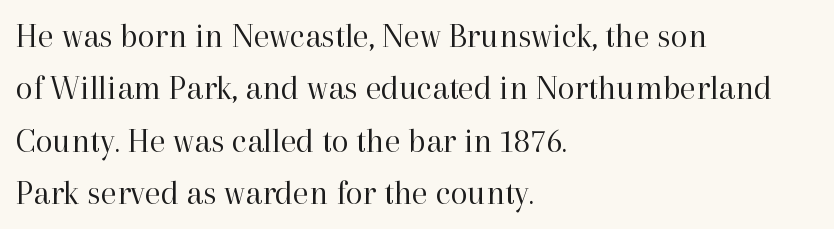
The face used here is rendered with its standard letterfit. The lines sit at an ordinary, default distance from one another. Stems and bowls with no extra thickness — not bold. Does the type have serifs? Yes, each stem ends in a small foot. Casual observation: everything's shoved over to the left. The words here are not underlined.
